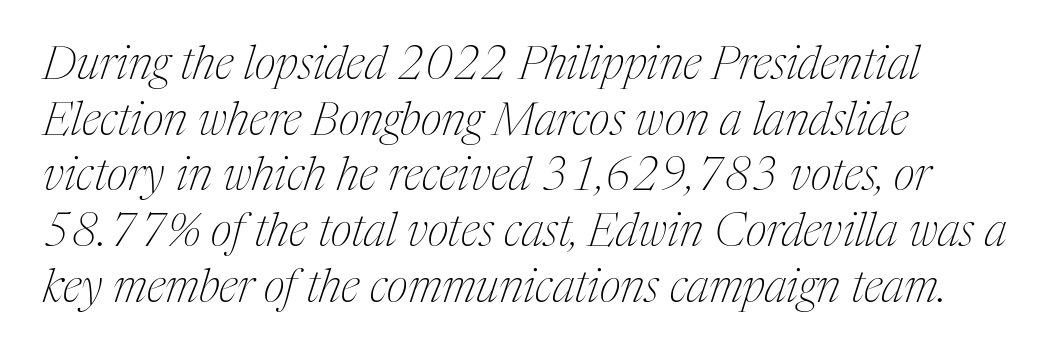
{"serif": "yes", "italic": "yes", "lean": "right", "slant_degrees": 17, "bold": "no", "weight": "thin", "width": "condensed", "stroke_contrast": "medium", "x_height": "medium", "monospaced": "no", "underline": "no", "align": "left", "line_spacing_ratio": 1.21, "letter_spacing": "normal", "letter_spacing_em": 0.0, "glyph_px": 46}
